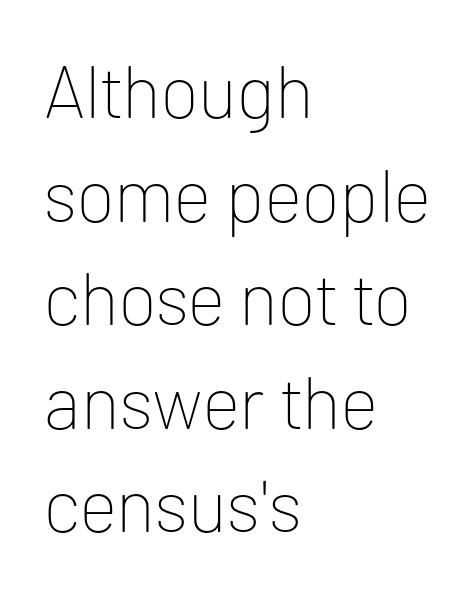
{"serif": "no", "italic": "no", "bold": "no", "weight": "thin", "width": "normal", "stroke_contrast": "low", "x_height": "medium", "monospaced": "no", "underline": "no", "align": "left", "line_spacing": "normal", "line_spacing_ratio": 1.4, "letter_spacing": "normal", "letter_spacing_em": 0.0, "glyph_px": 74}
